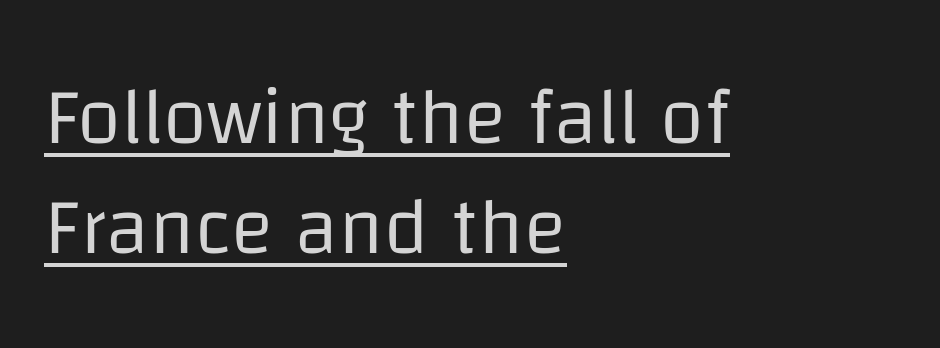
The image shows 80 px regular-weight sans-serif type, upright; set left-aligned, normal line spacing (1.38x), normal letter spacing, underlined; low stroke contrast and a large x-height.
